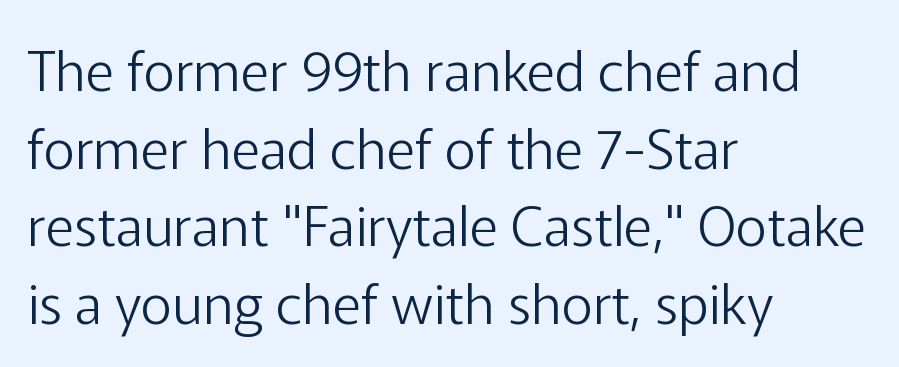
Q: Is the text bold? A: No.
Q: Is the text italic (slanted)? A: No, it is upright.
Q: Is the typeface a serif or a sans-serif typeface? A: Sans-serif.
Q: Is the text underlined? A: No.
Q: How is the paragraph aligned? A: Left-aligned.
Q: Is the spacing between letters normal or unusually wide? A: Normal.
Q: Is the spacing between lines tight, normal or loose? A: Normal.
Q: Width (condensed, normal, or wide)? A: Normal.
Q: Stroke contrast? A: Low.
Q: x-height? A: Medium.
Q: Monospaced? A: No.
